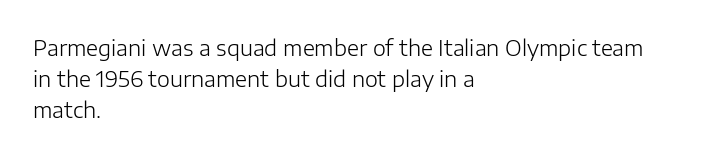
Q: Is the text bold? A: No.
Q: Is the text italic (slanted)? A: No, it is upright.
Q: Is the text underlined? A: No.
Q: How is the paragraph aligned? A: Left-aligned.
Q: Is the spacing between letters normal or unusually wide? A: Normal.
Q: Is the spacing between lines tight, normal or loose? A: Normal.
